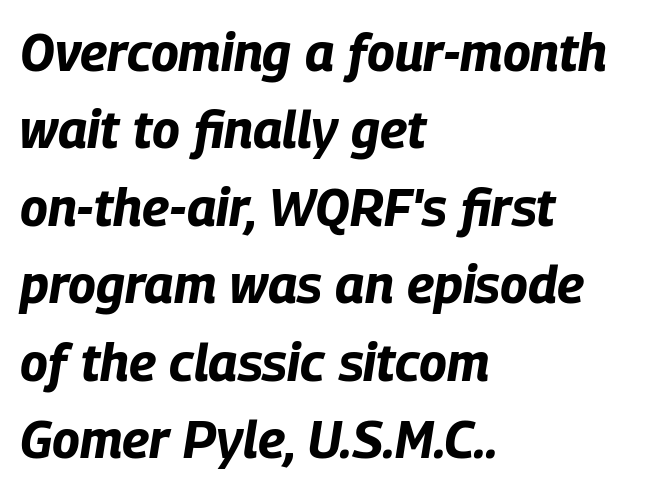
The image shows 52 px bold, condensed type, italic (leaning right); set left-aligned, normal line spacing (1.49x), normal letter spacing, not underlined; low stroke contrast and a large x-height.
